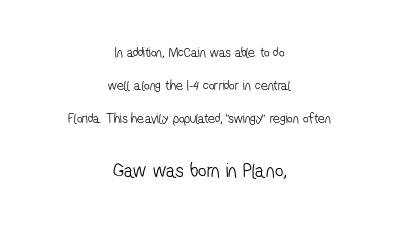
Q: Is the text bold? A: No.
Q: Is the text underlined? A: No.
Q: How is the paragraph aligned? A: Centered.
Q: Is the spacing between letters normal or unusually wide? A: Normal.
Q: Is the spacing between lines tight, normal or loose? A: Loose.
Q: Which block of text is set in a larger size, the first (top) or the second (bottom)? A: The second (bottom) one.
